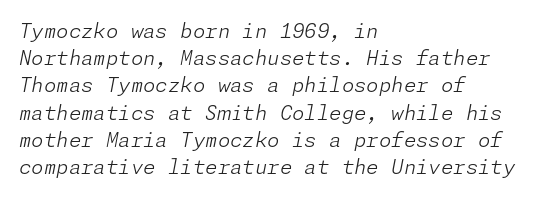
Q: Is the text bold? A: No.
Q: Is the text italic (slanted)? A: Yes, it leans right by about 11 degrees.
Q: Is the text underlined? A: No.
Q: How is the paragraph aligned? A: Left-aligned.
Q: Is the spacing between letters normal or unusually wide? A: Normal.
Q: Is the spacing between lines tight, normal or loose? A: Normal.
